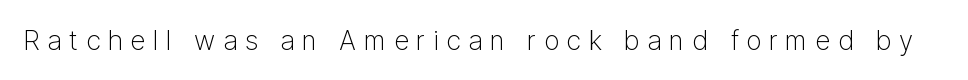
The typography opts for an upright posture over an oblique one. Words appear elongated and porous because spacing is wide. Underlining? Definitely not there. Unbolded letterforms with no extra heft.
